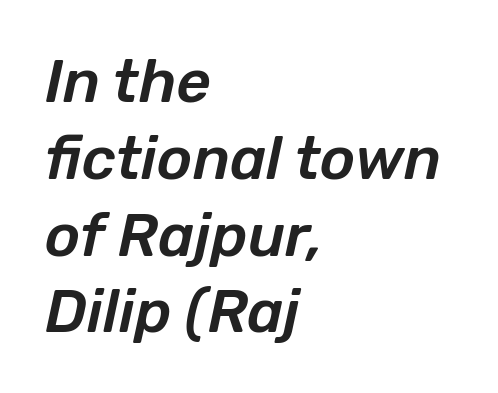
{"italic": "yes", "lean": "right", "slant_degrees": 12, "width": "normal", "stroke_contrast": "low", "x_height": "medium", "monospaced": "no", "underline": "no", "align": "left", "line_spacing": "normal", "line_spacing_ratio": 1.28, "letter_spacing": "normal", "letter_spacing_em": 0.0, "glyph_px": 60}
